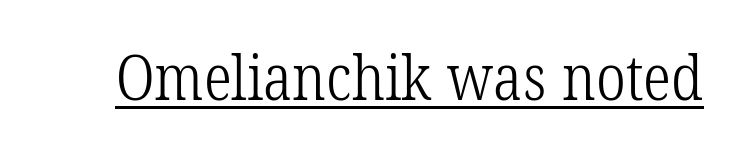
Q: Is the text bold? A: No.
Q: Is the typeface a serif or a sans-serif typeface? A: Serif.
Q: Is the text underlined? A: Yes.
Q: Is the spacing between letters normal or unusually wide? A: Normal.
Q: Width (condensed, normal, or wide)? A: Condensed.
Q: Stroke contrast? A: Low.
Q: x-height? A: Medium.
Q: Monospaced? A: No.
